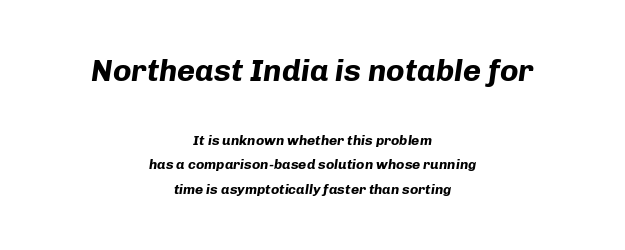
{"italic": "yes", "lean": "right", "slant_degrees": 8, "bold": "yes", "weight": "bold", "width": "normal", "stroke_contrast": "low", "x_height": "medium", "monospaced": "no", "underline": "no", "align": "center", "line_spacing_ratio": 1.77, "letter_spacing": "normal", "letter_spacing_em": 0.0, "larger_block": "first", "size_ratio": 2.21, "glyph_px": 31}
